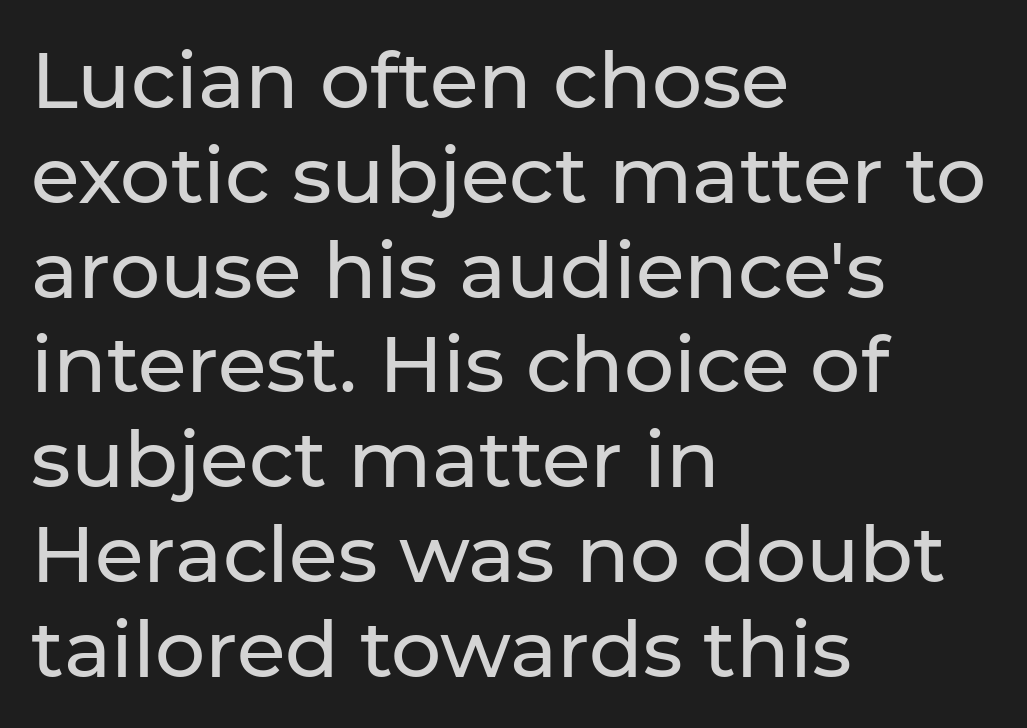
The image shows 79 px sans-serif type, upright; set left-aligned, line spacing 1.2x, normal letter spacing, not underlined; low stroke contrast and a medium x-height.
